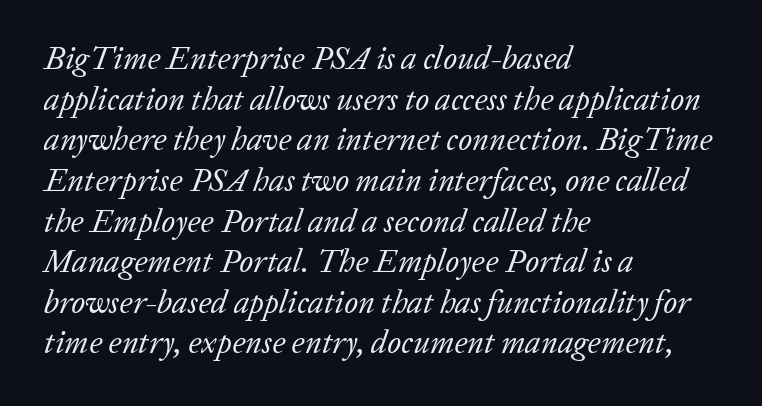
Q: Is the text bold? A: No.
Q: Is the text italic (slanted)? A: Yes, it leans right by about 20 degrees.
Q: Is the typeface a serif or a sans-serif typeface? A: Serif.
Q: Is the text underlined? A: No.
Q: How is the paragraph aligned? A: Left-aligned.
Q: Is the spacing between letters normal or unusually wide? A: Normal.
Q: Is the spacing between lines tight, normal or loose? A: Normal.
Q: Width (condensed, normal, or wide)? A: Normal.
Q: Stroke contrast? A: Low.
Q: x-height? A: Medium.
Q: Monospaced? A: No.
